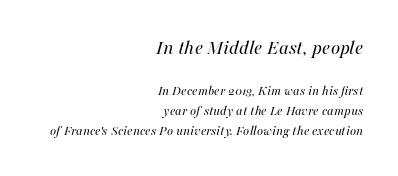
Q: Is the text bold? A: No.
Q: Is the text italic (slanted)? A: Yes, it leans right by about 16 degrees.
Q: Is the text underlined? A: No.
Q: How is the paragraph aligned? A: Right-aligned.
Q: Is the spacing between letters normal or unusually wide? A: Normal.
Q: Is the spacing between lines tight, normal or loose? A: Normal.
Q: Which block of text is set in a larger size, the first (top) or the second (bottom)? A: The first (top) one.
